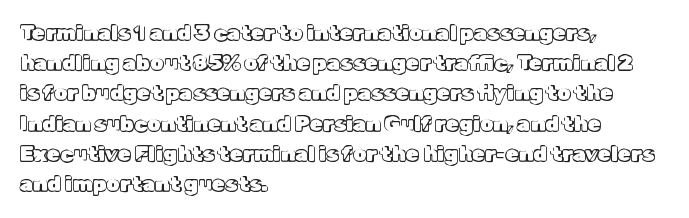
The lines sit at an ordinary, default distance from one another. In terms of posture, this sample is upright. What stands out about the letter spacing? Nothing — it is the standard amount. Leftover space on each line is placed entirely after the last word. Check the space under the baseline: it is left empty.
